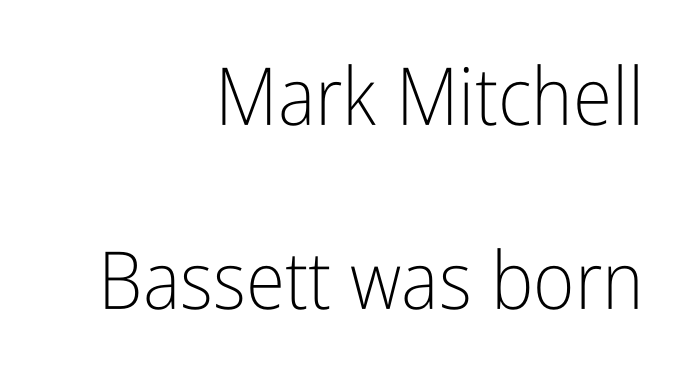
The image shows 80 px light, condensed sans-serif type, upright; set right-aligned, loose line spacing (2.3x), normal letter spacing, not underlined; low stroke contrast and a medium x-height.
